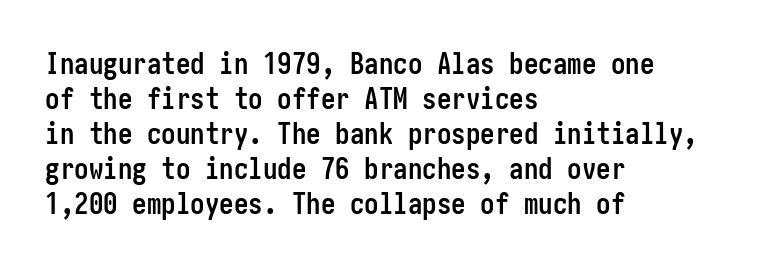
The image shows 29 px semibold, condensed sans-serif type, upright; set left-aligned, line spacing 1.21x, normal letter spacing, not underlined; low stroke contrast and a medium x-height.
